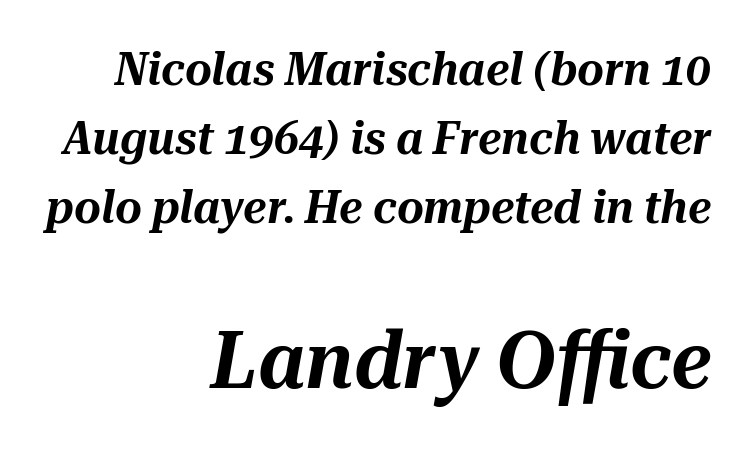
{"italic": "yes", "lean": "right", "slant_degrees": 10, "width": "normal", "stroke_contrast": "medium", "x_height": "medium", "monospaced": "no", "underline": "no", "align": "right", "line_spacing": "normal", "line_spacing_ratio": 1.5, "letter_spacing": "normal", "letter_spacing_em": 0.0, "larger_block": "second", "size_ratio": 1.74, "glyph_px": 80}
